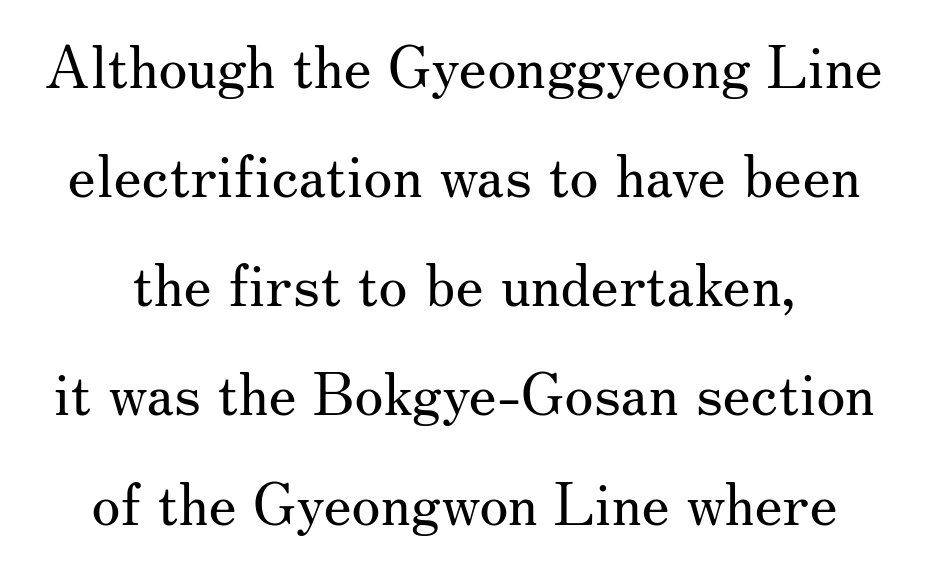
The image shows 59 px regular-weight serif type, upright; set centered, line spacing 1.85x, normal letter spacing, not underlined; medium stroke contrast and a small x-height.
